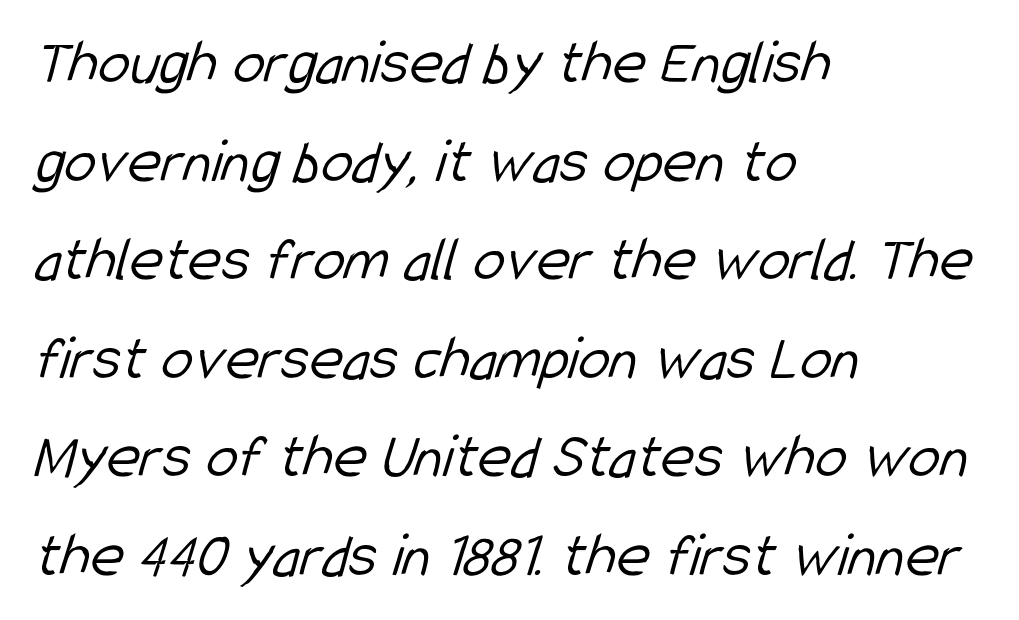
{"serif": "no", "bold": "no", "weight": "light", "width": "condensed", "stroke_contrast": "low", "x_height": "medium", "monospaced": "no", "underline": "no", "align": "left", "line_spacing": "normal", "line_spacing_ratio": 1.54, "letter_spacing": "normal", "letter_spacing_em": 0.0, "glyph_px": 64}
